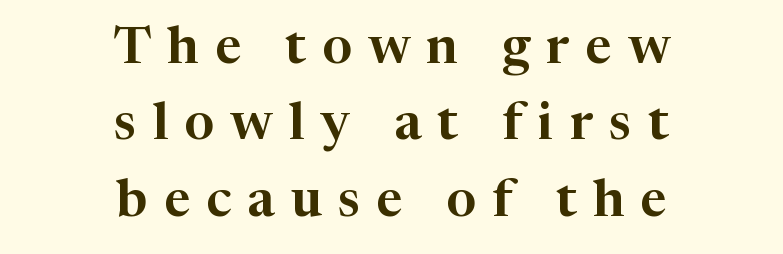
Upright lettering throughout. Do the characters align in a grid? No, the font is proportional. The gaps between neighbouring characters are conspicuously large. Just letters on the line, the space beneath them empty. Casual observation: everything's sitting right in the middle. Classification — serif.
